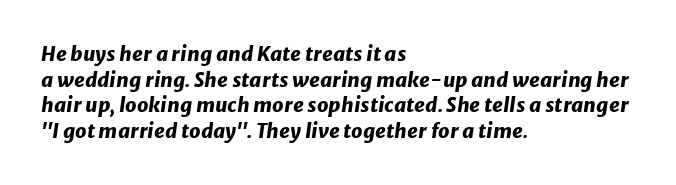
The image shows 20 px bold type, italic (leaning right); set left-aligned, normal line spacing (1.28x), normal letter spacing, not underlined.
